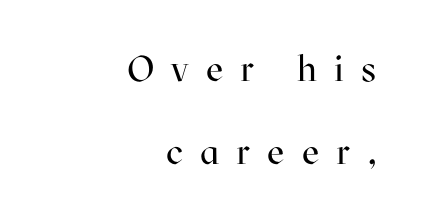
Descender tails drop into unmarked territory. Where is the straight margin? On the right. Bold? No — there's no thickening of the strokes. The passage shown is typed in a proportional face where columns would drift.
